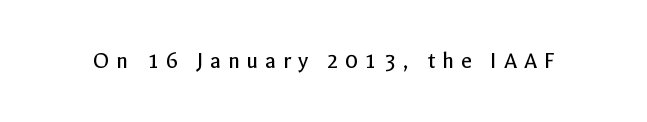
Q: Is the text bold? A: No.
Q: Is the text italic (slanted)? A: No, it is upright.
Q: Is the text underlined? A: No.
Q: Is the spacing between letters normal or unusually wide? A: Unusually wide.
